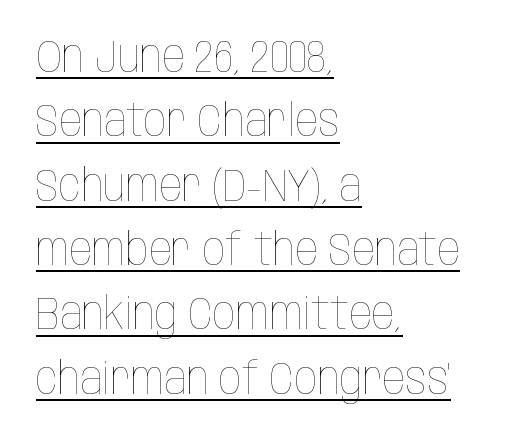
Q: Is the text bold? A: No.
Q: Is the text italic (slanted)? A: No, it is upright.
Q: Is the text underlined? A: Yes.
Q: How is the paragraph aligned? A: Left-aligned.
Q: Is the spacing between letters normal or unusually wide? A: Normal.
Q: Is the spacing between lines tight, normal or loose? A: Normal.
Q: Width (condensed, normal, or wide)? A: Condensed.
Q: Stroke contrast? A: Low.
Q: x-height? A: Large.
Q: Monospaced? A: No.
